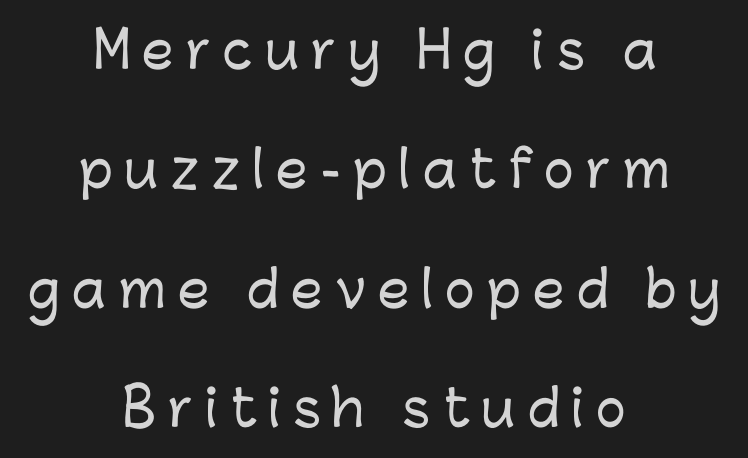
The image shows 50 px sans-serif type, upright; set centered, loose line spacing (2.39x), unusually wide letter spacing (+0.25 em), not underlined; low stroke contrast and a medium x-height.
